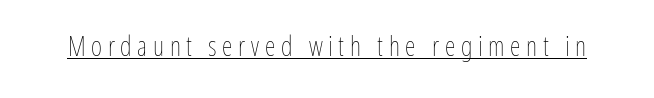
{"italic": "no", "bold": "no", "underline": "yes", "letter_spacing": "wide", "letter_spacing_em": 0.21, "glyph_px": 27}
